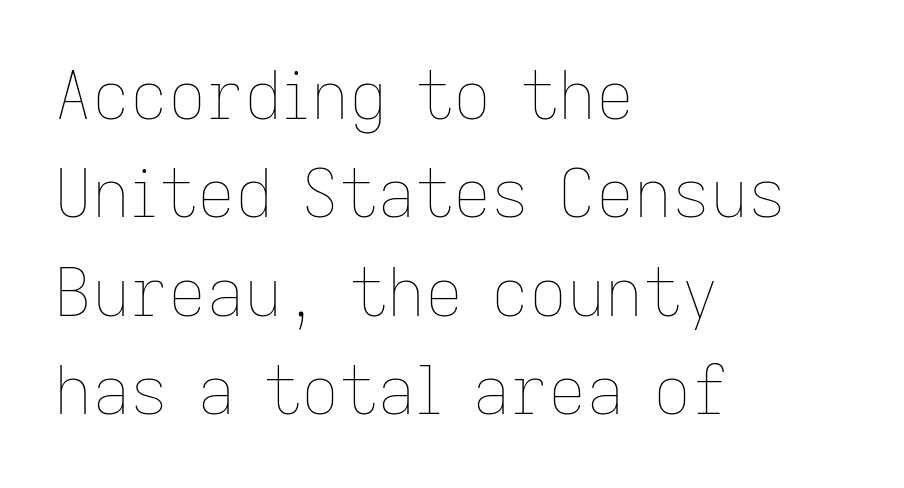
Q: Is the text bold? A: No.
Q: Is the text italic (slanted)? A: No, it is upright.
Q: Is the text underlined? A: No.
Q: How is the paragraph aligned? A: Left-aligned.
Q: Is the spacing between letters normal or unusually wide? A: Normal.
Q: Is the spacing between lines tight, normal or loose? A: Normal.
Q: Width (condensed, normal, or wide)? A: Normal.
Q: Stroke contrast? A: Low.
Q: x-height? A: Medium.
Q: Monospaced? A: No.
